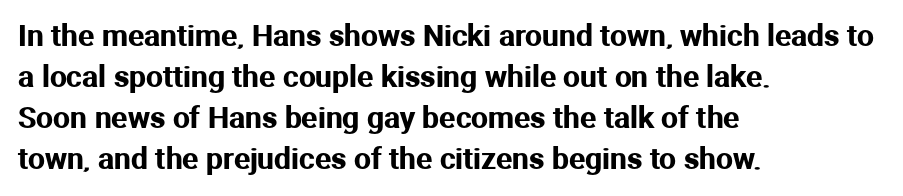
Teacher's note: observe the even left margin — that is flush-left alignment. This sample has the flowing, uneven cadence of proportional lettering. Vertical spacing — default. Do the letters lean? They stand straight.
